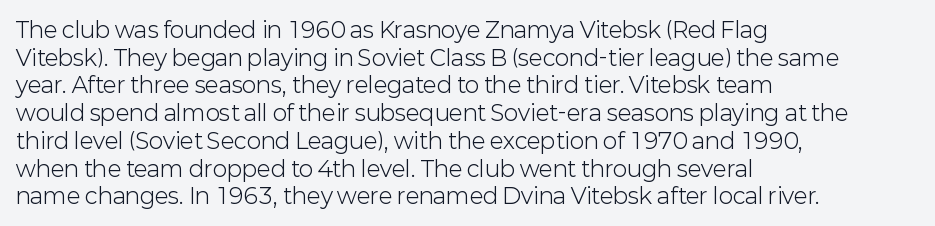
{"italic": "no", "bold": "no", "underline": "no", "align": "left", "line_spacing": "normal", "line_spacing_ratio": 1.26, "letter_spacing": "normal", "letter_spacing_em": 0.0, "glyph_px": 22}
